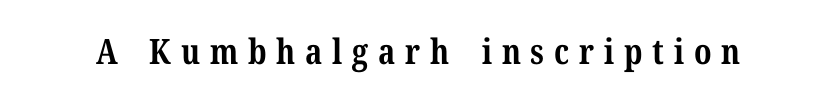
{"serif": "yes", "italic": "no", "bold": "yes", "weight": "bold", "width": "normal", "stroke_contrast": "medium", "x_height": "medium", "monospaced": "no", "underline": "no", "letter_spacing": "wide", "letter_spacing_em": 0.28, "glyph_px": 35}
